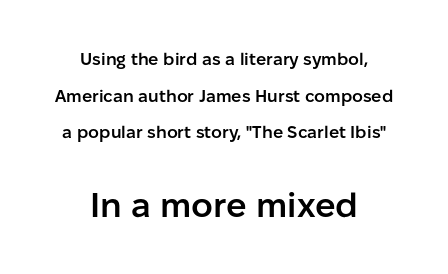
Q: Is the text bold? A: Semi-bold.
Q: Is the text italic (slanted)? A: No, it is upright.
Q: Is the typeface a serif or a sans-serif typeface? A: Sans-serif.
Q: Is the text underlined? A: No.
Q: How is the paragraph aligned? A: Centered.
Q: Is the spacing between letters normal or unusually wide? A: Normal.
Q: Is the spacing between lines tight, normal or loose? A: Loose.
Q: Which block of text is set in a larger size, the first (top) or the second (bottom)? A: The second (bottom) one.
Q: Width (condensed, normal, or wide)? A: Normal.
Q: Stroke contrast? A: Low.
Q: x-height? A: Medium.
Q: Monospaced? A: No.
